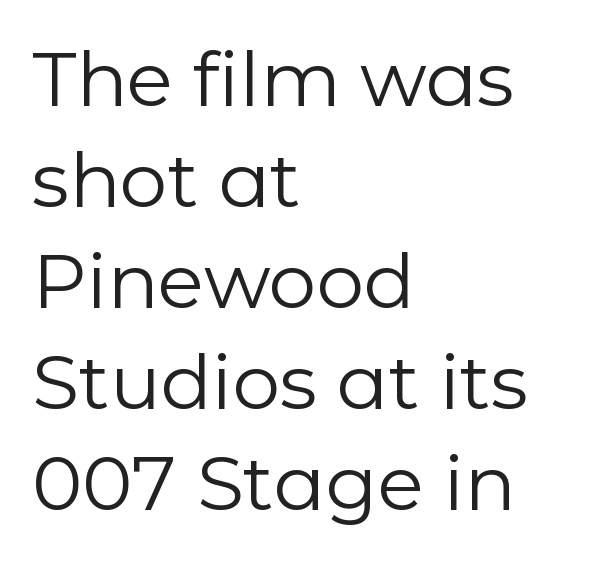
The image shows 76 px regular-weight sans-serif type, upright; set left-aligned, normal line spacing (1.33x), normal letter spacing, not underlined; low stroke contrast and a medium x-height.
